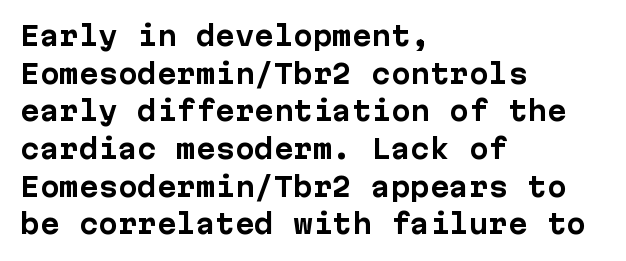
Q: Is the text bold? A: Yes.
Q: Is the text italic (slanted)? A: No, it is upright.
Q: Is the text underlined? A: No.
Q: How is the paragraph aligned? A: Left-aligned.
Q: Is the spacing between letters normal or unusually wide? A: Normal.
Q: Is the spacing between lines tight, normal or loose? A: Normal.
